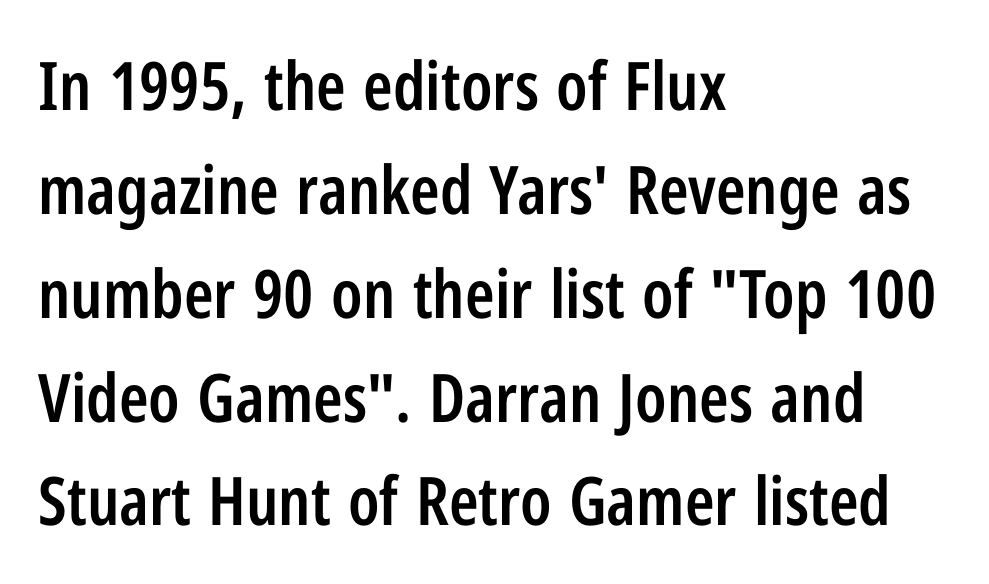
The face used here is proportionally spaced, like ordinary book or web type. Weight: semibold (demi). Type without underlining. Baseline-to-baseline distance is the conventional proportion of letter height. Do the letters lean? They stand straight. Typeset ragged right — the left edge is the straight one.
